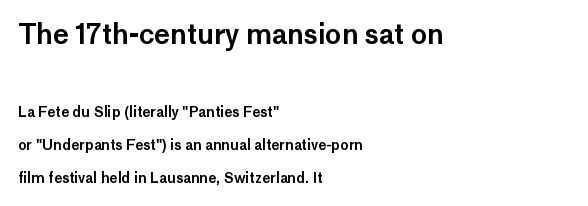
The image shows 27 px text type, upright; set left-aligned, loose line spacing (2.36x), normal letter spacing, not underlined; the first (top) block is 1.93x larger.
